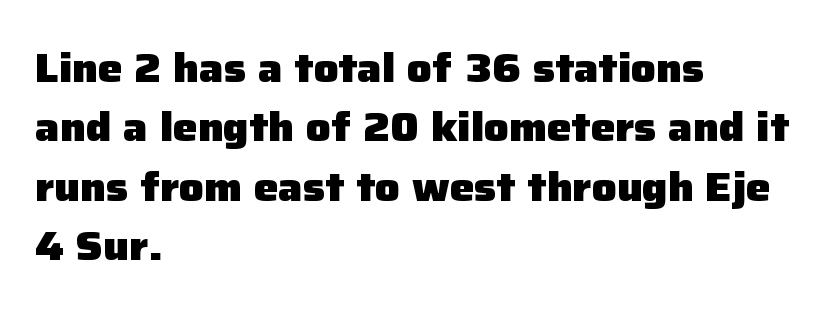
{"serif": "no", "italic": "no", "bold": "yes", "weight": "heavy", "width": "normal", "stroke_contrast": "low", "x_height": "medium", "monospaced": "no", "underline": "no", "align": "left", "line_spacing": "normal", "line_spacing_ratio": 1.45, "letter_spacing": "normal", "letter_spacing_em": 0.0, "glyph_px": 41}
